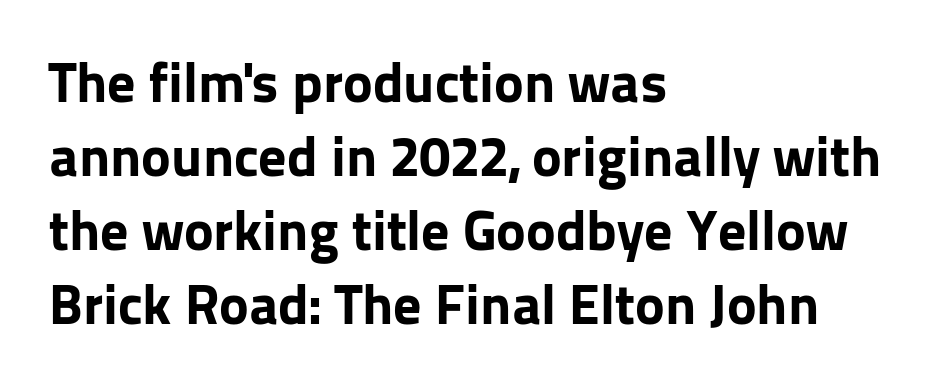
{"serif": "no", "italic": "no", "bold": "yes", "weight": "bold", "width": "normal", "stroke_contrast": "low", "x_height": "medium", "monospaced": "no", "underline": "no", "align": "left", "line_spacing": "normal", "line_spacing_ratio": 1.32, "letter_spacing": "normal", "letter_spacing_em": 0.0, "glyph_px": 56}
